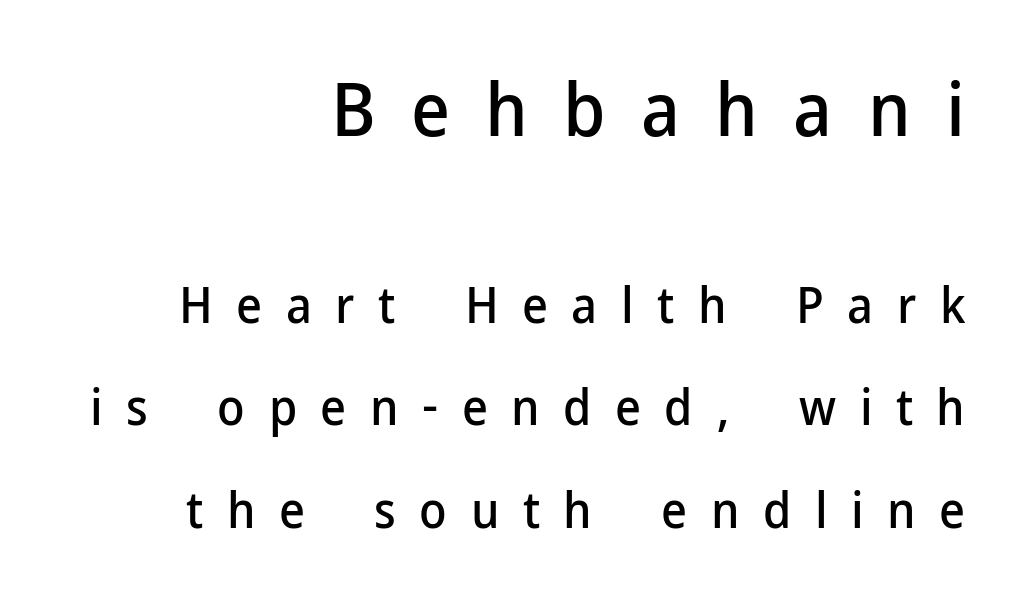
Q: Is the text italic (slanted)? A: No, it is upright.
Q: Is the typeface a serif or a sans-serif typeface? A: Sans-serif.
Q: Is the text underlined? A: No.
Q: How is the paragraph aligned? A: Right-aligned.
Q: Is the spacing between letters normal or unusually wide? A: Unusually wide.
Q: Is the spacing between lines tight, normal or loose? A: Loose.
Q: Which block of text is set in a larger size, the first (top) or the second (bottom)? A: The first (top) one.
Q: Width (condensed, normal, or wide)? A: Normal.
Q: Stroke contrast? A: Low.
Q: x-height? A: Medium.
Q: Monospaced? A: No.
